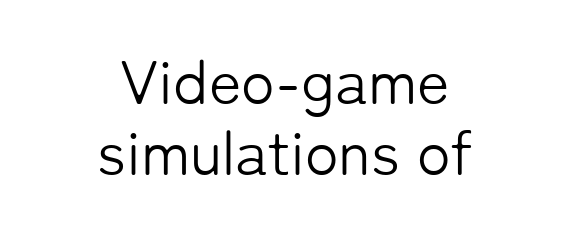
{"serif": "no", "italic": "no", "bold": "no", "weight": "light", "width": "normal", "stroke_contrast": "low", "x_height": "medium", "monospaced": "no", "underline": "no", "align": "center", "line_spacing": "tight", "line_spacing_ratio": 1.15, "letter_spacing": "normal", "letter_spacing_em": 0.0, "glyph_px": 62}
